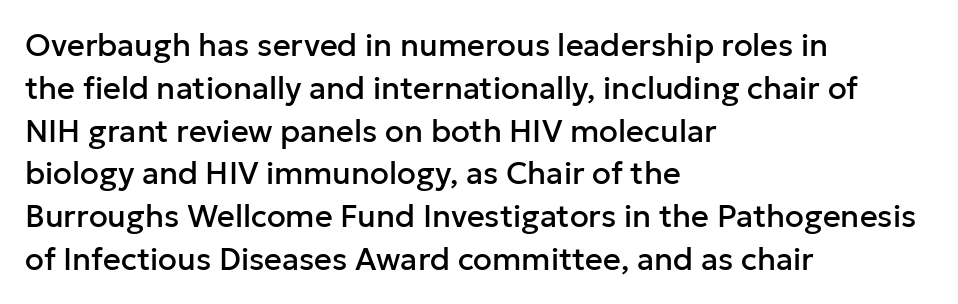
Q: Is the text italic (slanted)? A: No, it is upright.
Q: Is the typeface a serif or a sans-serif typeface? A: Sans-serif.
Q: Is the text underlined? A: No.
Q: How is the paragraph aligned? A: Left-aligned.
Q: Is the spacing between letters normal or unusually wide? A: Normal.
Q: Is the spacing between lines tight, normal or loose? A: Normal.
Q: Width (condensed, normal, or wide)? A: Normal.
Q: Stroke contrast? A: Low.
Q: x-height? A: Medium.
Q: Monospaced? A: No.
